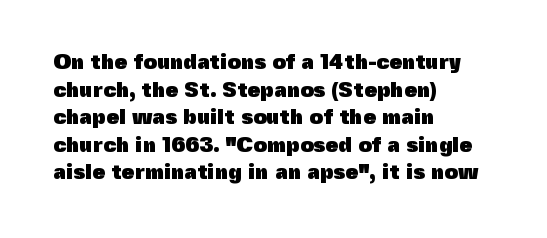
{"italic": "no", "bold": "yes", "underline": "no", "align": "left", "line_spacing": "normal", "line_spacing_ratio": 1.31, "letter_spacing": "normal", "letter_spacing_em": 0.0, "glyph_px": 21}
